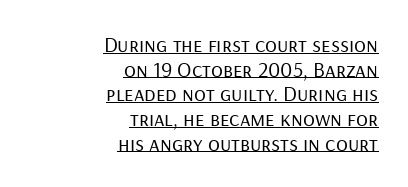
Q: Is the text bold? A: No.
Q: Is the text italic (slanted)? A: No, it is upright.
Q: Is the text underlined? A: Yes.
Q: How is the paragraph aligned? A: Right-aligned.
Q: Is the spacing between letters normal or unusually wide? A: Normal.
Q: Is the spacing between lines tight, normal or loose? A: Tight.
